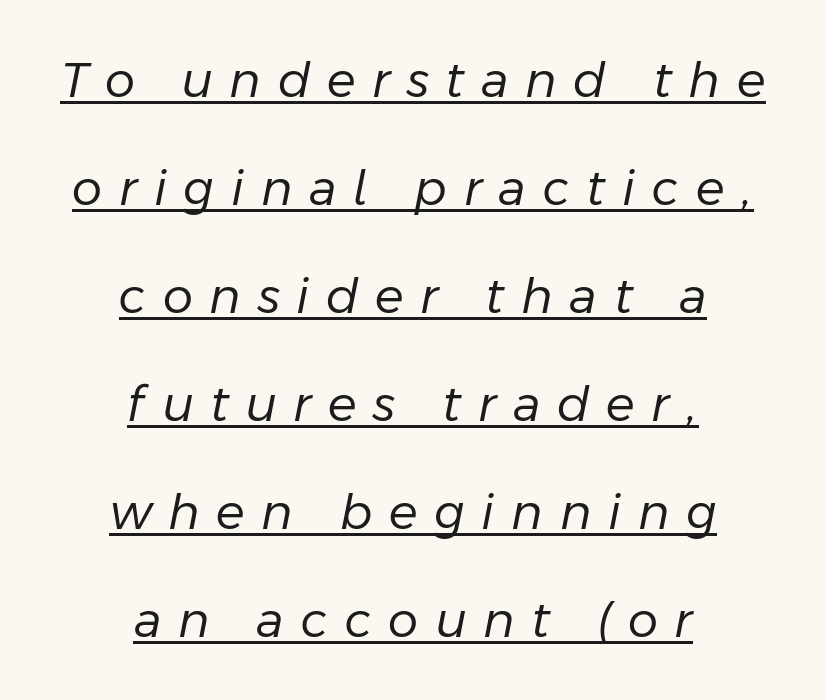
Q: Is the text bold? A: No.
Q: Is the text italic (slanted)? A: Yes, it leans right by about 11 degrees.
Q: Is the text underlined? A: Yes.
Q: How is the paragraph aligned? A: Centered.
Q: Is the spacing between letters normal or unusually wide? A: Unusually wide.
Q: Is the spacing between lines tight, normal or loose? A: Loose.
Q: Width (condensed, normal, or wide)? A: Normal.
Q: Stroke contrast? A: Low.
Q: x-height? A: Medium.
Q: Monospaced? A: No.
